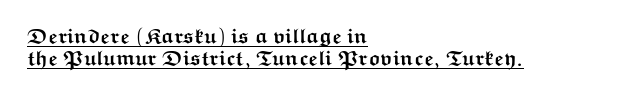
{"italic": "no", "bold": "yes", "underline": "yes", "align": "left", "line_spacing": "tight", "line_spacing_ratio": 1.05, "letter_spacing": "normal", "letter_spacing_em": 0.0, "glyph_px": 21}
